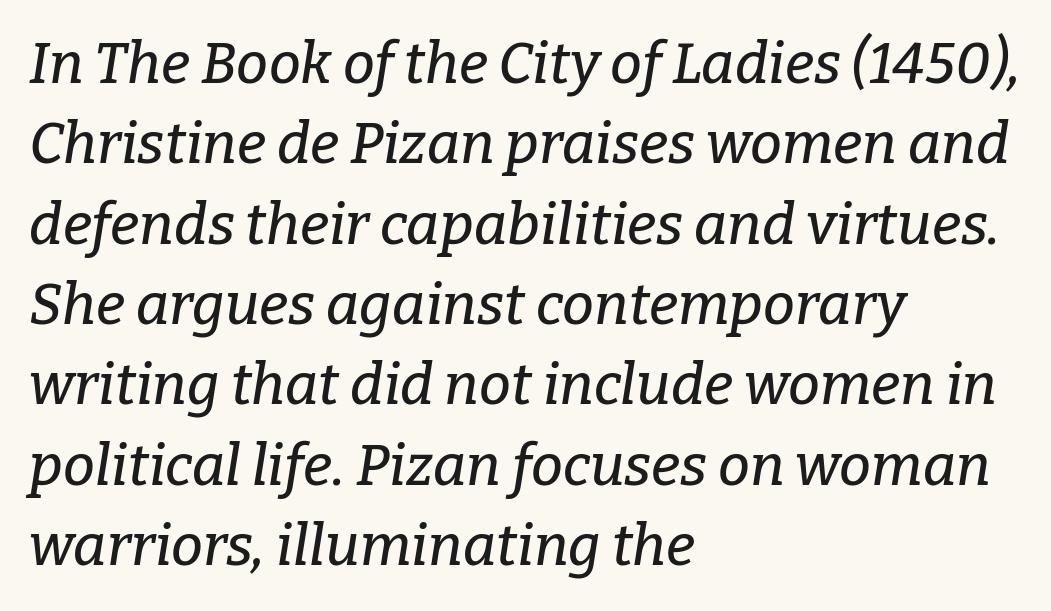
Q: Is the text italic (slanted)? A: Yes, it leans right by about 9 degrees.
Q: Is the typeface a serif or a sans-serif typeface? A: Serif.
Q: Is the text underlined? A: No.
Q: How is the paragraph aligned? A: Left-aligned.
Q: Is the spacing between letters normal or unusually wide? A: Normal.
Q: Is the spacing between lines tight, normal or loose? A: Normal.
Q: Width (condensed, normal, or wide)? A: Normal.
Q: Stroke contrast? A: Low.
Q: x-height? A: Medium.
Q: Monospaced? A: No.
